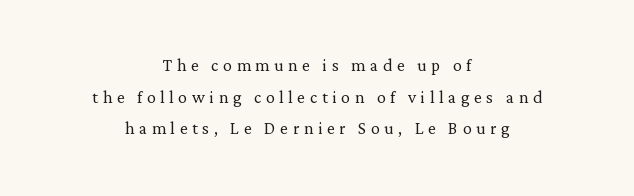
Q: Is the text bold? A: No.
Q: Is the text italic (slanted)? A: No, it is upright.
Q: Is the text underlined? A: No.
Q: How is the paragraph aligned? A: Centered.
Q: Is the spacing between letters normal or unusually wide? A: Unusually wide.
Q: Is the spacing between lines tight, normal or loose? A: Normal.
